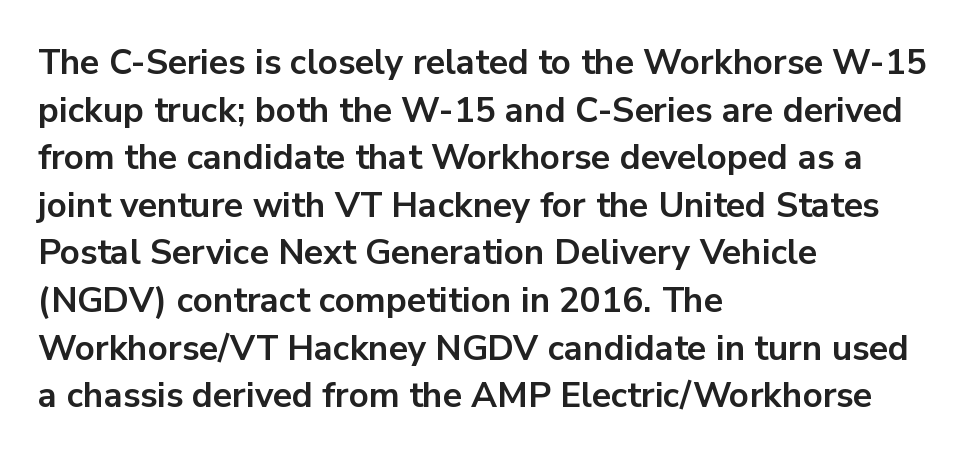
Anything drawn beneath the words? Only blank space. What stands out about the letter spacing? Nothing — it is the standard amount. Posture: vertical. Looks like regular typesetting: each glyph gets only the width it needs. How would I describe the line gaps? Plain and ordinary. A sans-serif font was chosen for this passage.
